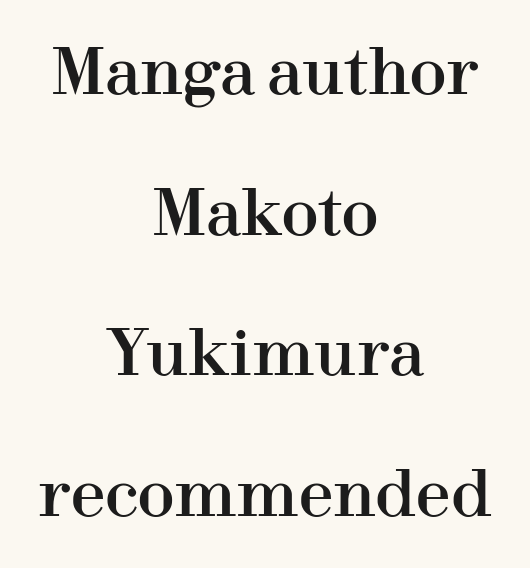
Q: Is the text italic (slanted)? A: No, it is upright.
Q: Is the typeface a serif or a sans-serif typeface? A: Serif.
Q: Is the text underlined? A: No.
Q: How is the paragraph aligned? A: Centered.
Q: Is the spacing between letters normal or unusually wide? A: Normal.
Q: Is the spacing between lines tight, normal or loose? A: Loose.
Q: Width (condensed, normal, or wide)? A: Normal.
Q: Stroke contrast? A: High.
Q: x-height? A: Medium.
Q: Monospaced? A: No.
